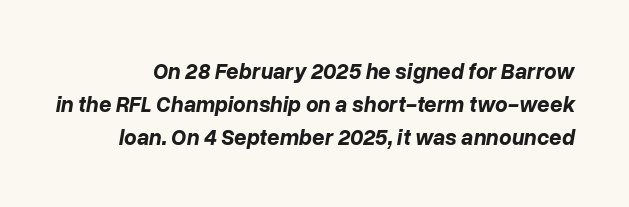
The image shows 22 px bold type, italic (leaning right); set normal line spacing (1.49x), normal letter spacing, not underlined.
